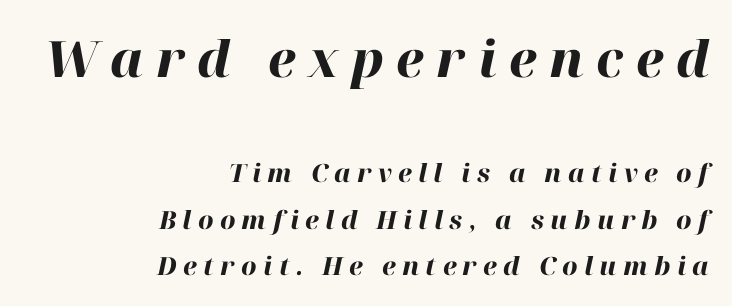
Q: Is the text bold? A: Yes.
Q: Is the text italic (slanted)? A: Yes, it leans right by about 12 degrees.
Q: Is the text underlined? A: No.
Q: How is the paragraph aligned? A: Right-aligned.
Q: Is the spacing between letters normal or unusually wide? A: Unusually wide.
Q: Which block of text is set in a larger size, the first (top) or the second (bottom)? A: The first (top) one.
Q: Width (condensed, normal, or wide)? A: Normal.
Q: Stroke contrast? A: High.
Q: x-height? A: Medium.
Q: Monospaced? A: No.
